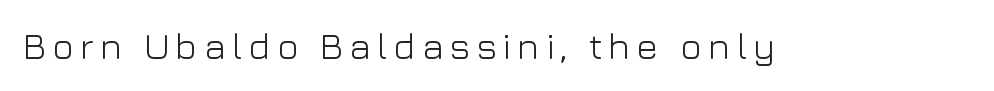
{"serif": "no", "italic": "no", "bold": "no", "weight": "light", "width": "normal", "stroke_contrast": "low", "x_height": "medium", "monospaced": "no", "underline": "no", "glyph_px": 37}
